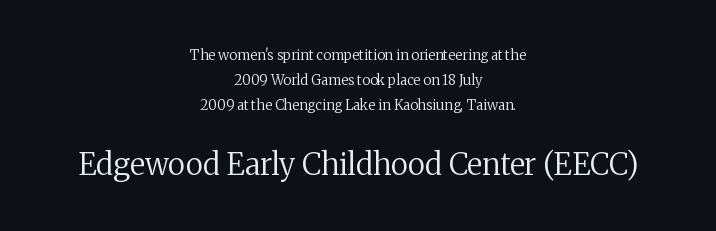
Each stroke keeps to a modest, everyday thickness or less. The typesetter chose a symmetrical, centered arrangement here. Plain, unruled lines of type. This is the regular roman posture of the typeface. The letters advance in unequal steps, a hallmark of proportional type. Classification — serif.
